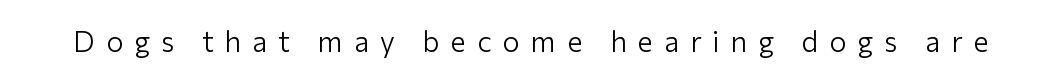
Q: Is the text bold? A: No.
Q: Is the text italic (slanted)? A: No, it is upright.
Q: Is the typeface a serif or a sans-serif typeface? A: Sans-serif.
Q: Is the text underlined? A: No.
Q: Is the spacing between letters normal or unusually wide? A: Unusually wide.
Q: Width (condensed, normal, or wide)? A: Normal.
Q: Stroke contrast? A: Low.
Q: x-height? A: Medium.
Q: Monospaced? A: No.
